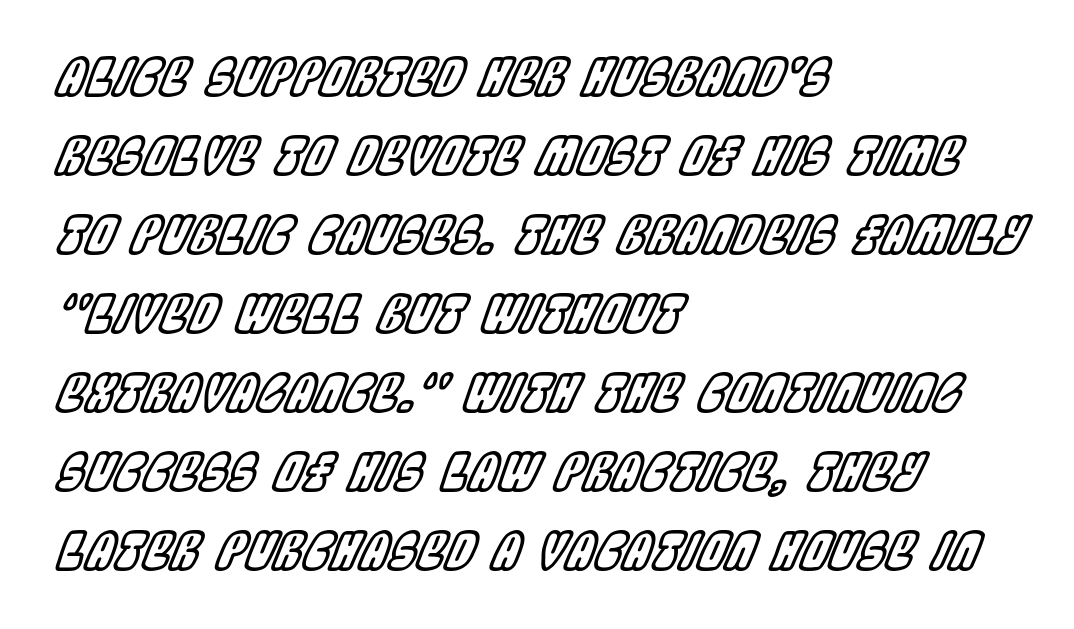
Descender tails drop into unmarked territory. The horizontal fit of the characters is conventional and even. Varying glyph widths throughout — classic text-font behaviour. The paragraph shown leans on its left margin. Successive baselines arrive at the customary interval. Yep, that's italic — everything's leaning.
